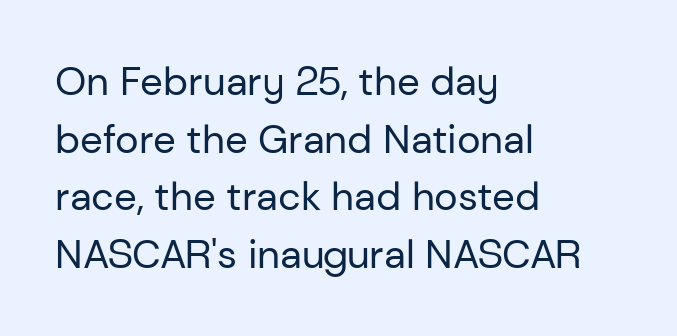
The image shows 40 px regular-weight sans-serif type, upright; set left-aligned, normal line spacing (1.44x), normal letter spacing, not underlined; low stroke contrast and a medium x-height.
